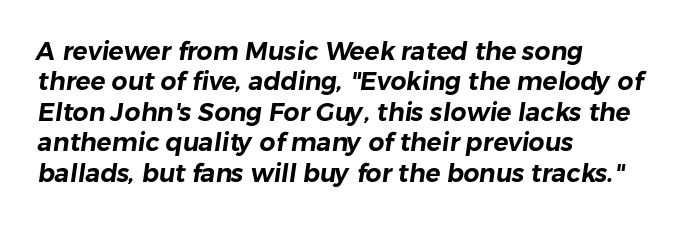
Q: Is the text underlined? A: No.
Q: How is the paragraph aligned? A: Left-aligned.
Q: Is the spacing between letters normal or unusually wide? A: Normal.
